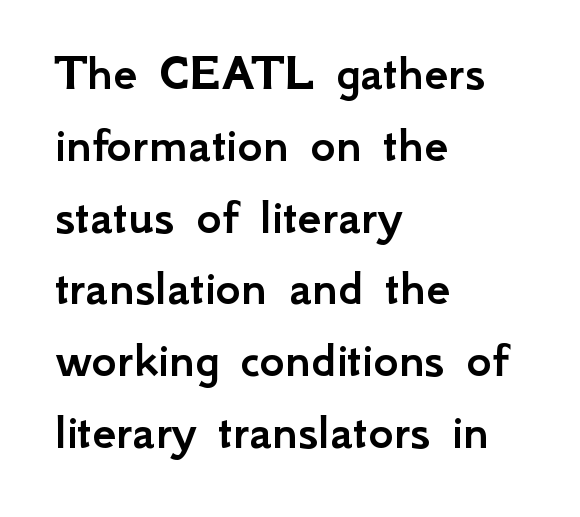
The image shows 54 px sans-serif type, upright; set left-aligned, normal line spacing (1.33x), normal letter spacing, not underlined; low stroke contrast and a small x-height.
